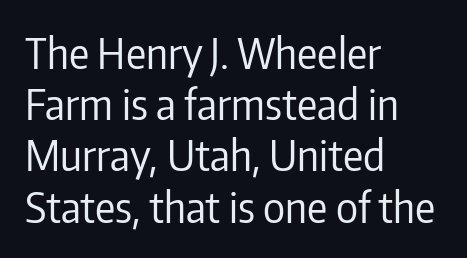
Q: Is the text bold? A: No.
Q: Is the text italic (slanted)? A: No, it is upright.
Q: Is the typeface a serif or a sans-serif typeface? A: Sans-serif.
Q: Is the text underlined? A: No.
Q: How is the paragraph aligned? A: Left-aligned.
Q: Is the spacing between letters normal or unusually wide? A: Normal.
Q: Width (condensed, normal, or wide)? A: Condensed.
Q: Stroke contrast? A: Low.
Q: x-height? A: Medium.
Q: Monospaced? A: No.
